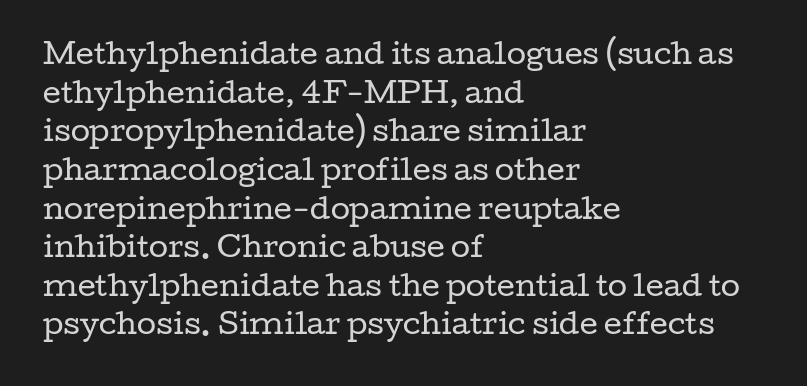
Q: Is the text bold? A: No.
Q: Is the text italic (slanted)? A: No, it is upright.
Q: Is the typeface a serif or a sans-serif typeface? A: Serif.
Q: Is the text underlined? A: No.
Q: How is the paragraph aligned? A: Left-aligned.
Q: Is the spacing between letters normal or unusually wide? A: Normal.
Q: Is the spacing between lines tight, normal or loose? A: Normal.
Q: Width (condensed, normal, or wide)? A: Wide.
Q: Stroke contrast? A: Low.
Q: x-height? A: Medium.
Q: Monospaced? A: No.
